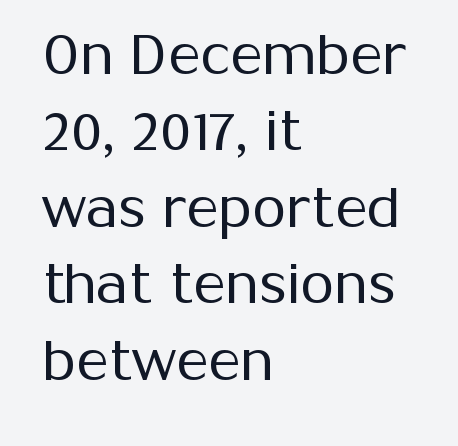
Q: Is the text bold? A: No.
Q: Is the text italic (slanted)? A: No, it is upright.
Q: Is the typeface a serif or a sans-serif typeface? A: Sans-serif.
Q: Is the text underlined? A: No.
Q: How is the paragraph aligned? A: Left-aligned.
Q: Is the spacing between letters normal or unusually wide? A: Normal.
Q: Is the spacing between lines tight, normal or loose? A: Normal.
Q: Width (condensed, normal, or wide)? A: Normal.
Q: Stroke contrast? A: Medium.
Q: x-height? A: Medium.
Q: Monospaced? A: No.
